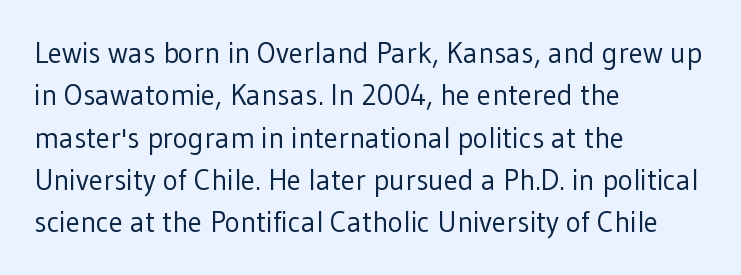
{"serif": "no", "italic": "no", "bold": "no", "weight": "regular", "width": "normal", "stroke_contrast": "low", "x_height": "medium", "monospaced": "no", "underline": "no", "align": "left", "line_spacing": "normal", "line_spacing_ratio": 1.46, "letter_spacing": "normal", "letter_spacing_em": 0.0, "glyph_px": 29}
